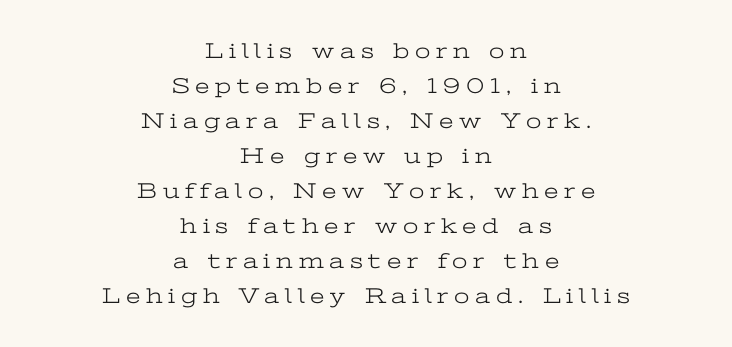
The image shows 22 px text type, upright; set centered, normal line spacing (1.59x), unusually wide letter spacing (+0.26 em), not underlined.
